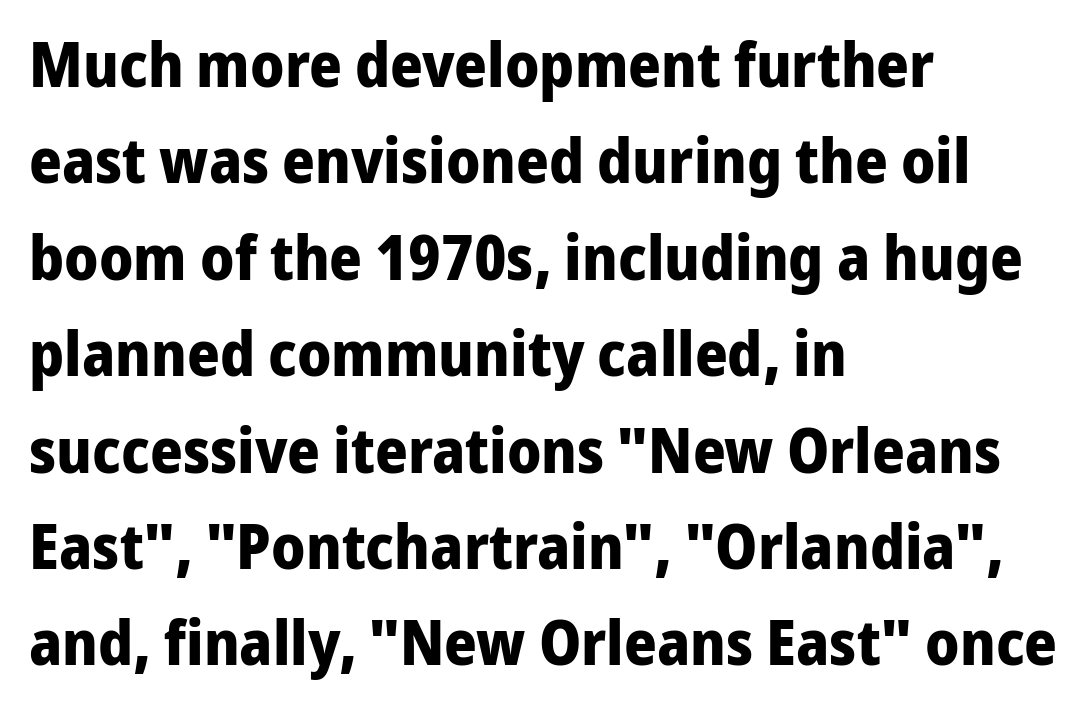
Q: Is the text bold? A: Yes.
Q: Is the text italic (slanted)? A: No, it is upright.
Q: Is the typeface a serif or a sans-serif typeface? A: Sans-serif.
Q: Is the text underlined? A: No.
Q: How is the paragraph aligned? A: Left-aligned.
Q: Is the spacing between letters normal or unusually wide? A: Normal.
Q: Is the spacing between lines tight, normal or loose? A: Normal.
Q: Width (condensed, normal, or wide)? A: Normal.
Q: Stroke contrast? A: Low.
Q: x-height? A: Medium.
Q: Monospaced? A: No.
